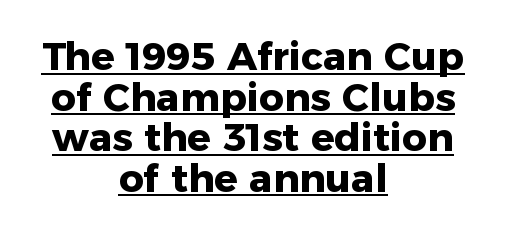
The image shows 39 px heavy sans-serif type, upright; set centered, tight line spacing (1.04x), normal letter spacing, underlined; low stroke contrast and a medium x-height.
